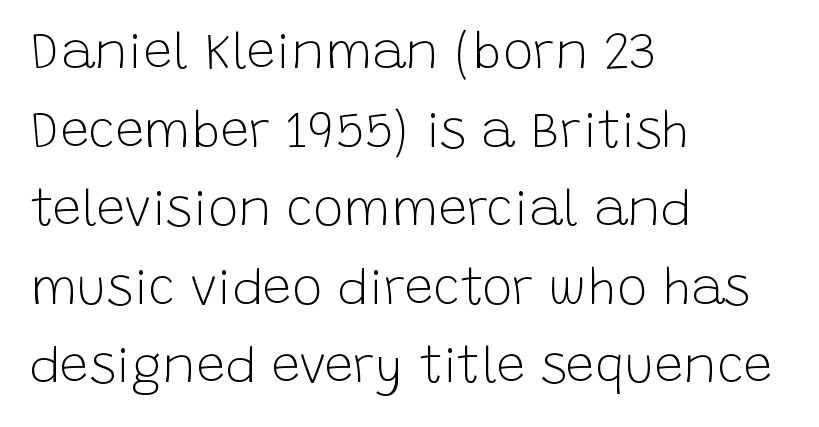
{"serif": "no", "italic": "no", "bold": "no", "weight": "light", "width": "normal", "stroke_contrast": "low", "x_height": "large", "monospaced": "no", "underline": "no", "align": "left", "line_spacing": "normal", "line_spacing_ratio": 1.54, "letter_spacing": "normal", "letter_spacing_em": 0.0, "glyph_px": 51}
